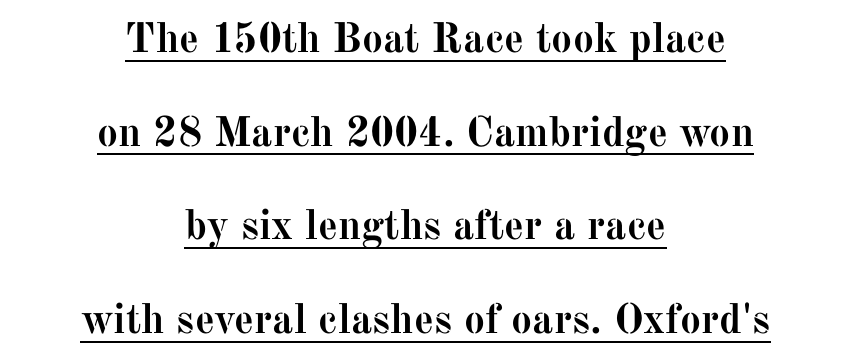
The image shows 42 px semibold serif type, upright; set centered, loose line spacing (2.23x), normal letter spacing, underlined; medium stroke contrast and a medium x-height.
